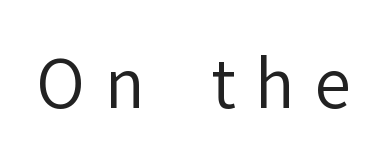
Q: Is the text bold? A: No.
Q: Is the text italic (slanted)? A: No, it is upright.
Q: Is the typeface a serif or a sans-serif typeface? A: Sans-serif.
Q: Is the text underlined? A: No.
Q: Is the spacing between letters normal or unusually wide? A: Unusually wide.
Q: Width (condensed, normal, or wide)? A: Normal.
Q: Stroke contrast? A: Low.
Q: x-height? A: Medium.
Q: Monospaced? A: No.
